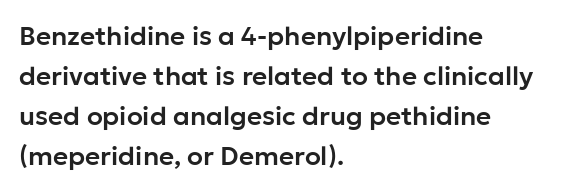
{"italic": "no", "underline": "no", "align": "left", "line_spacing": "normal", "line_spacing_ratio": 1.54, "letter_spacing": "normal", "letter_spacing_em": 0.0, "glyph_px": 26}
